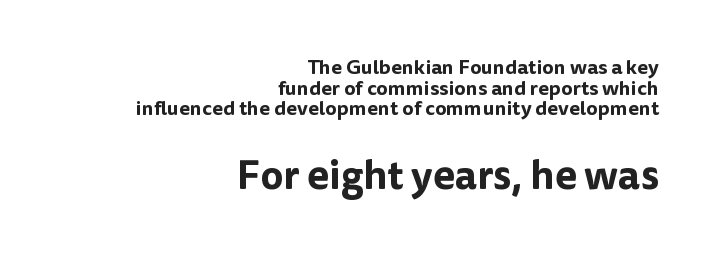
{"serif": "no", "italic": "no", "width": "normal", "stroke_contrast": "low", "x_height": "medium", "monospaced": "no", "underline": "no", "align": "right", "line_spacing": "tight", "line_spacing_ratio": 1.03, "letter_spacing": "normal", "letter_spacing_em": 0.0, "larger_block": "second", "size_ratio": 2.0, "glyph_px": 40}
